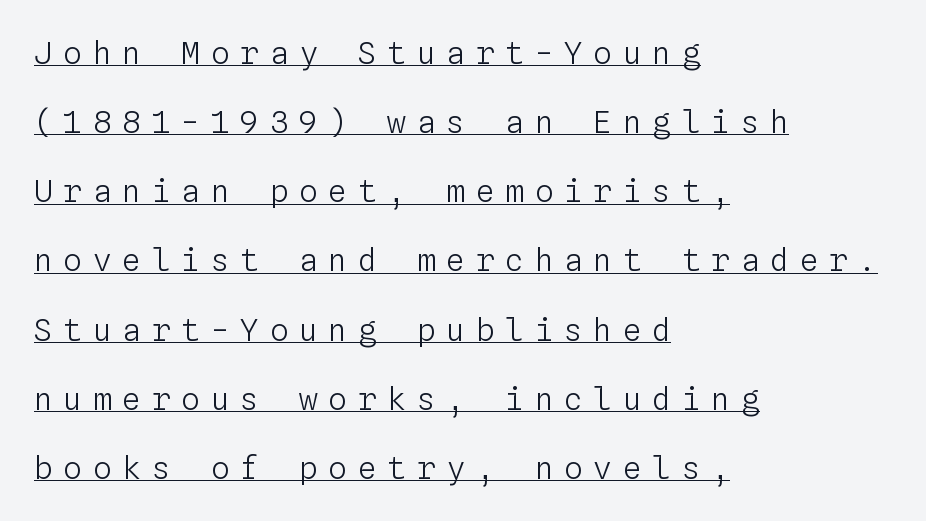
{"italic": "no", "bold": "no", "weight": "light", "width": "normal", "stroke_contrast": "low", "x_height": "medium", "monospaced": "yes", "underline": "yes", "align": "left", "line_spacing": "loose", "line_spacing_ratio": 2.23, "letter_spacing": "wide", "letter_spacing_em": 0.35, "glyph_px": 31}
